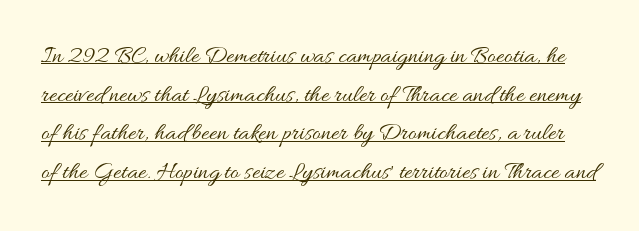
The image shows 25 px text type; set normal line spacing (1.55x), normal letter spacing, underlined.
